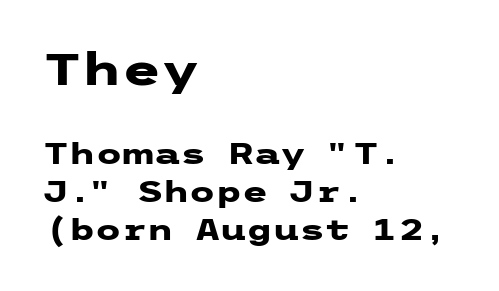
Visually, the top section dominates because its glyphs are scaled up. Typographically, this falls in the sans-serif category. A typesetter would call this leading conventional body-copy spacing. The tracking reads as untouched default to a designer's eye. Clear beneath every line of the passage. Ordinary non-slanted type is in use.
